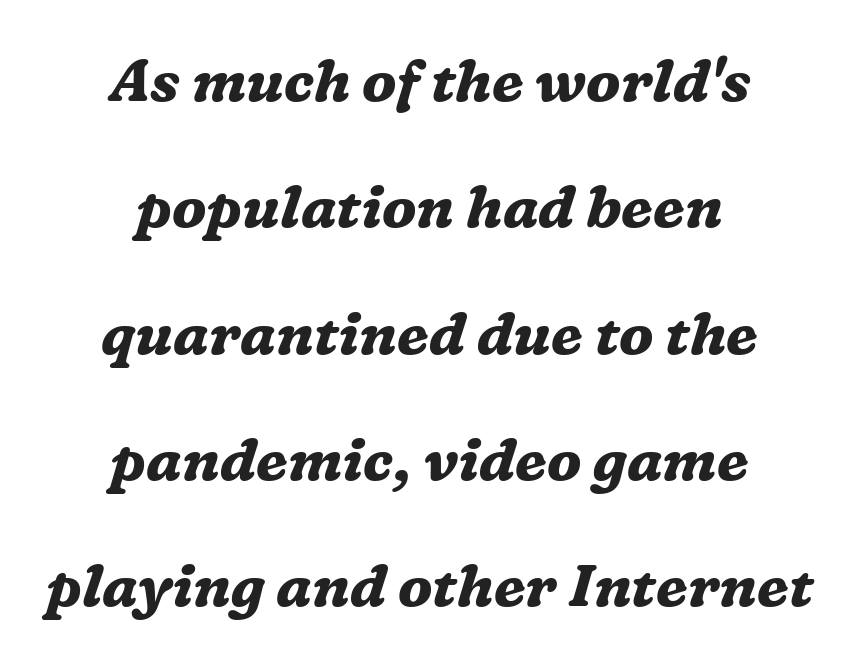
Q: Is the text bold? A: Yes.
Q: Is the text italic (slanted)? A: Yes, it leans right by about 16 degrees.
Q: Is the typeface a serif or a sans-serif typeface? A: Serif.
Q: Is the text underlined? A: No.
Q: How is the paragraph aligned? A: Centered.
Q: Is the spacing between letters normal or unusually wide? A: Normal.
Q: Is the spacing between lines tight, normal or loose? A: Loose.
Q: Width (condensed, normal, or wide)? A: Normal.
Q: Stroke contrast? A: Medium.
Q: x-height? A: Medium.
Q: Monospaced? A: No.
